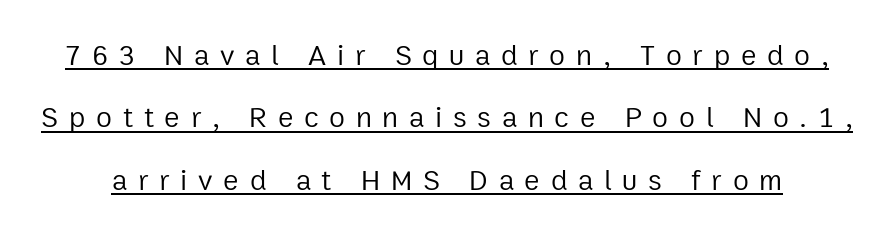
Q: Is the text bold? A: No.
Q: Is the text italic (slanted)? A: No, it is upright.
Q: Is the typeface a serif or a sans-serif typeface? A: Sans-serif.
Q: Is the text underlined? A: Yes.
Q: Is the spacing between letters normal or unusually wide? A: Unusually wide.
Q: Is the spacing between lines tight, normal or loose? A: Loose.
Q: Width (condensed, normal, or wide)? A: Normal.
Q: Stroke contrast? A: Low.
Q: x-height? A: Medium.
Q: Monospaced? A: No.
